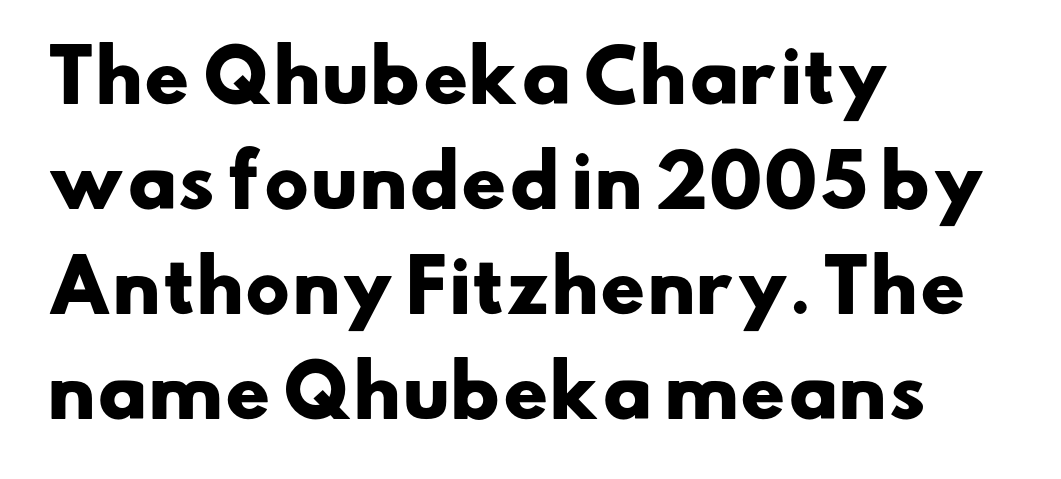
Q: Is the text bold? A: Yes.
Q: Is the typeface a serif or a sans-serif typeface? A: Sans-serif.
Q: Is the text underlined? A: No.
Q: How is the paragraph aligned? A: Left-aligned.
Q: Is the spacing between letters normal or unusually wide? A: Normal.
Q: Is the spacing between lines tight, normal or loose? A: Normal.
Q: Width (condensed, normal, or wide)? A: Wide.
Q: Stroke contrast? A: Low.
Q: x-height? A: Small.
Q: Monospaced? A: No.
